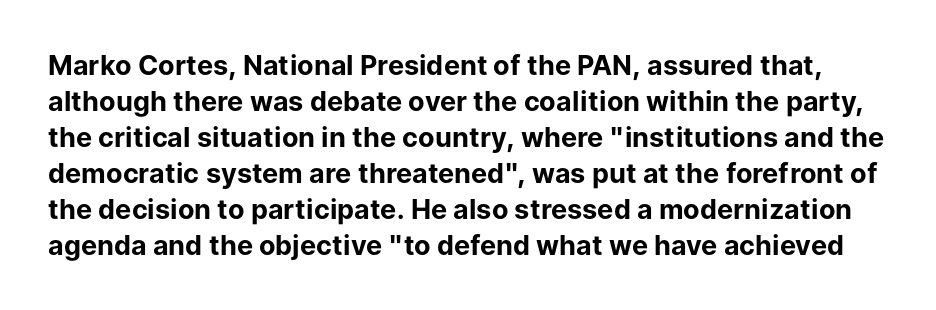
The image shows 27 px bold type, upright; set normal line spacing (1.33x), normal letter spacing, not underlined.
